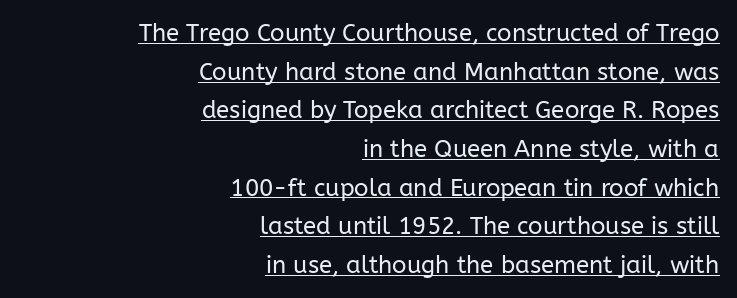
Q: Is the text bold? A: No.
Q: Is the text italic (slanted)? A: No, it is upright.
Q: Is the text underlined? A: Yes.
Q: How is the paragraph aligned? A: Right-aligned.
Q: Is the spacing between letters normal or unusually wide? A: Normal.
Q: Is the spacing between lines tight, normal or loose? A: Normal.
